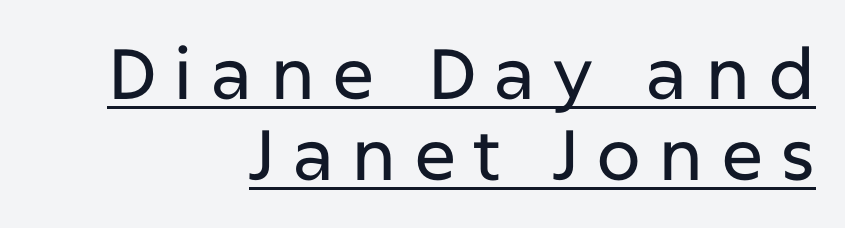
The image shows 71 px sans-serif type, upright; set right-aligned, tight line spacing (1.14x), unusually wide letter spacing (+0.24 em), underlined; low stroke contrast and a medium x-height.
